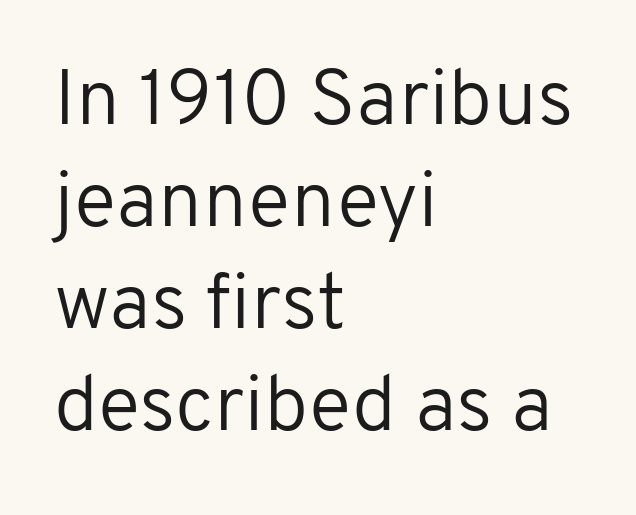
Q: Is the text bold? A: No.
Q: Is the text italic (slanted)? A: No, it is upright.
Q: Is the typeface a serif or a sans-serif typeface? A: Sans-serif.
Q: Is the text underlined? A: No.
Q: How is the paragraph aligned? A: Left-aligned.
Q: Is the spacing between letters normal or unusually wide? A: Normal.
Q: Is the spacing between lines tight, normal or loose? A: Normal.
Q: Width (condensed, normal, or wide)? A: Normal.
Q: Stroke contrast? A: Low.
Q: x-height? A: Medium.
Q: Monospaced? A: No.
